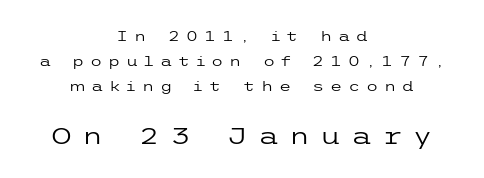
The image shows 24 px text type, upright; set centered, line spacing 1.78x, unusually wide letter spacing (+0.41 em), not underlined; the second (bottom) block is 1.71x larger.
